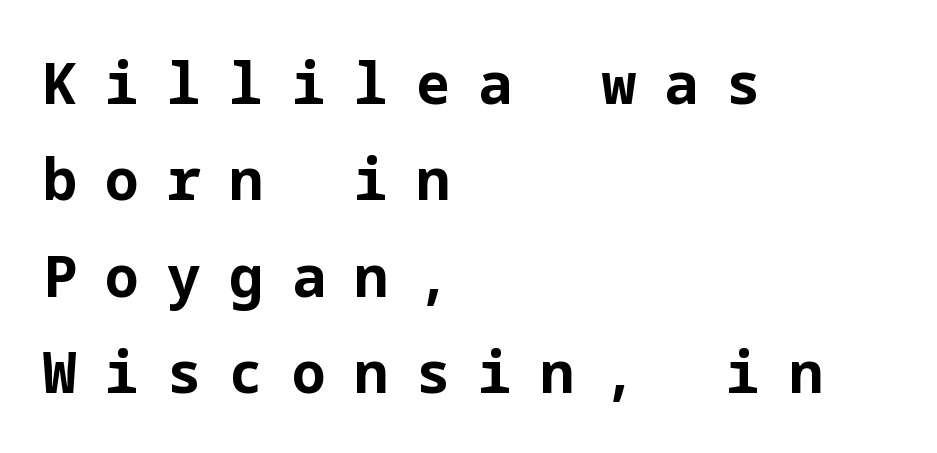
Strong, thick strokes mark this as bold type. If you drew a ruler down the left edge, every line would touch it. These lines were composed using upright roman letters. I'd call this a sans setting — the letters go barefoot. In terms of leading, this rendering sits right in the middle. Plain, unruled lines of type.
